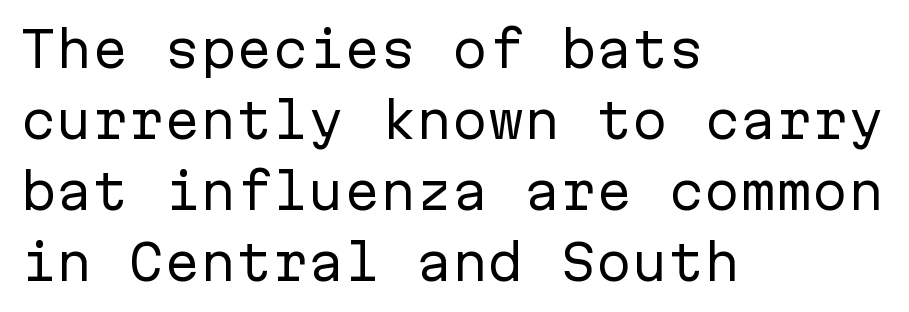
Q: Is the text bold? A: No.
Q: Is the text italic (slanted)? A: No, it is upright.
Q: Is the typeface a serif or a sans-serif typeface? A: Sans-serif.
Q: Is the text underlined? A: No.
Q: How is the paragraph aligned? A: Left-aligned.
Q: Is the spacing between letters normal or unusually wide? A: Normal.
Q: Is the spacing between lines tight, normal or loose? A: Normal.
Q: Width (condensed, normal, or wide)? A: Normal.
Q: Stroke contrast? A: Low.
Q: x-height? A: Medium.
Q: Monospaced? A: Yes.
